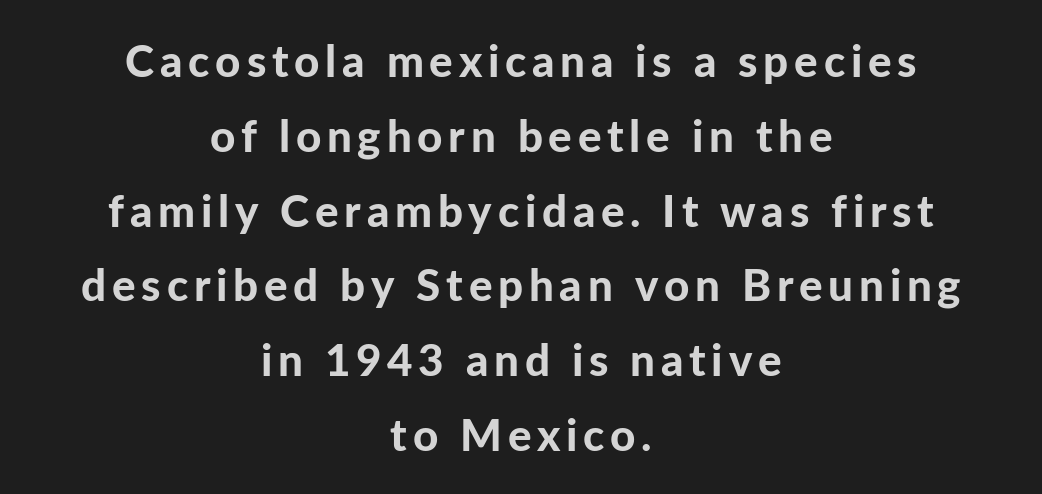
Its strokes are broad and dark, the hallmark of bold type. This is the regular roman posture of the typeface. The line-height multiplier appears to be the usual default. The string is rendered with underlining switched off. Serifs: no, the terminals of the letterforms are clean.
